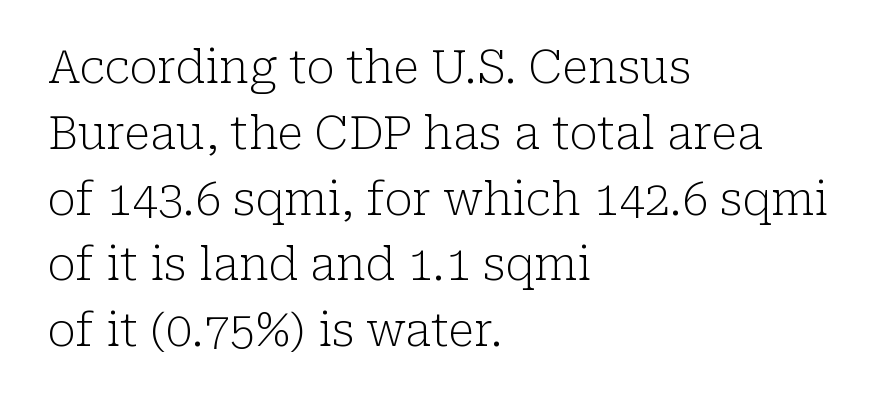
Summary of weight: not heavy and not bold. Serif or sans? Serif — the stroke terminals have little feet. The lettering holds an erect, upright posture throughout. The block of text has a typical density, with ordinary space between rows.
